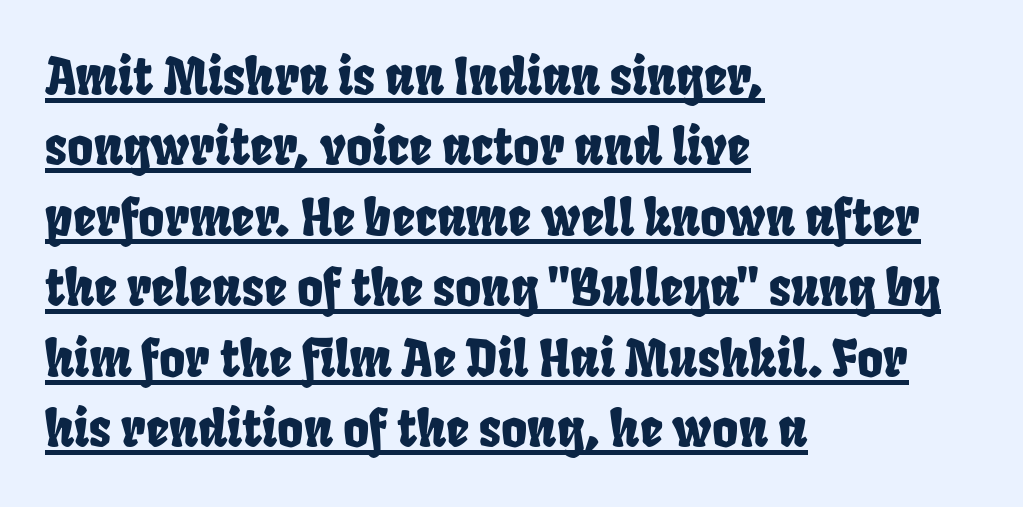
Q: Is the typeface a serif or a sans-serif typeface? A: Sans-serif.
Q: Is the text underlined? A: Yes.
Q: How is the paragraph aligned? A: Left-aligned.
Q: Is the spacing between letters normal or unusually wide? A: Normal.
Q: Is the spacing between lines tight, normal or loose? A: Normal.
Q: Width (condensed, normal, or wide)? A: Condensed.
Q: Stroke contrast? A: Low.
Q: x-height? A: Large.
Q: Monospaced? A: No.
